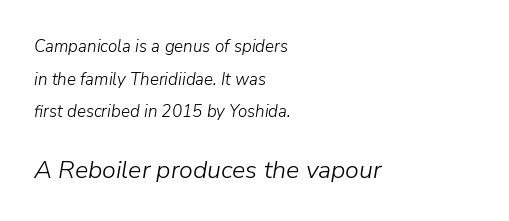
Q: Is the text bold? A: No.
Q: Is the text italic (slanted)? A: Yes, it leans right by about 9 degrees.
Q: Is the text underlined? A: No.
Q: How is the paragraph aligned? A: Left-aligned.
Q: Is the spacing between letters normal or unusually wide? A: Normal.
Q: Is the spacing between lines tight, normal or loose? A: Loose.
Q: Which block of text is set in a larger size, the first (top) or the second (bottom)? A: The second (bottom) one.
